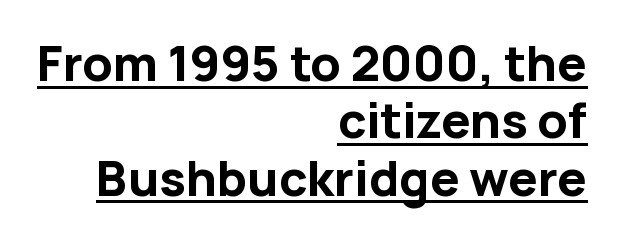
{"serif": "no", "italic": "no", "bold": "yes", "weight": "bold", "width": "normal", "stroke_contrast": "low", "x_height": "medium", "monospaced": "no", "underline": "yes", "align": "right", "line_spacing_ratio": 1.22, "letter_spacing": "normal", "letter_spacing_em": 0.0, "glyph_px": 47}
